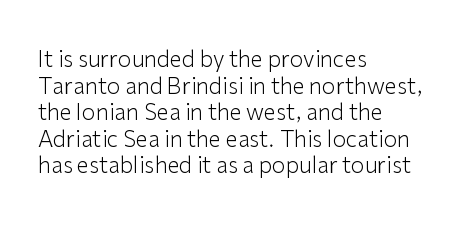
The image shows 22 px text type, upright; set left-aligned, line spacing 1.21x, normal letter spacing, not underlined.
